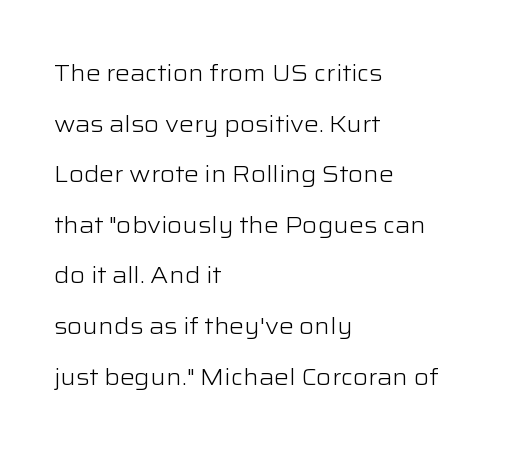
The image shows 23 px text type, upright; set left-aligned, loose line spacing (2.2x), normal letter spacing, not underlined.
